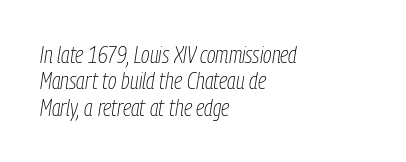
{"italic": "yes", "lean": "right", "slant_degrees": 9, "bold": "no", "underline": "no", "align": "left", "line_spacing": "tight", "line_spacing_ratio": 1.15, "letter_spacing": "normal", "letter_spacing_em": 0.0, "glyph_px": 23}
